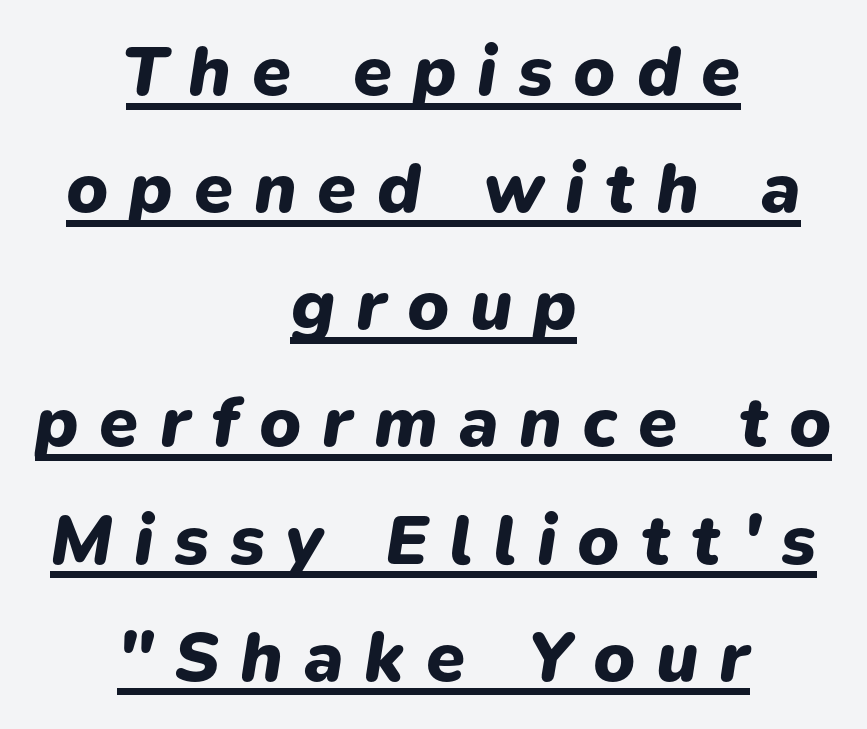
The image shows 71 px heavy type, italic (leaning right); set centered, normal line spacing (1.65x), unusually wide letter spacing (+0.29 em), underlined; low stroke contrast and a medium x-height.
